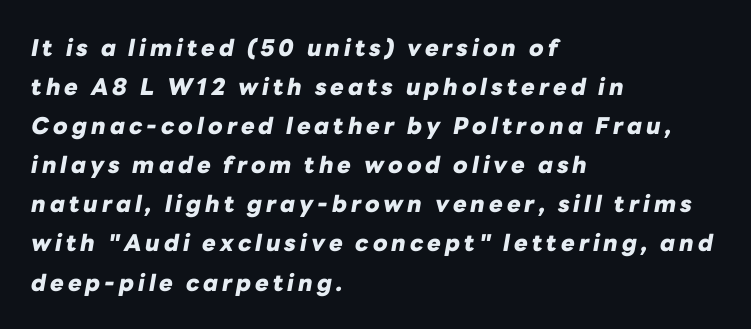
{"italic": "yes", "lean": "right", "slant_degrees": 10, "bold": "yes", "underline": "no", "align": "left", "line_spacing": "normal", "line_spacing_ratio": 1.7, "glyph_px": 23}
